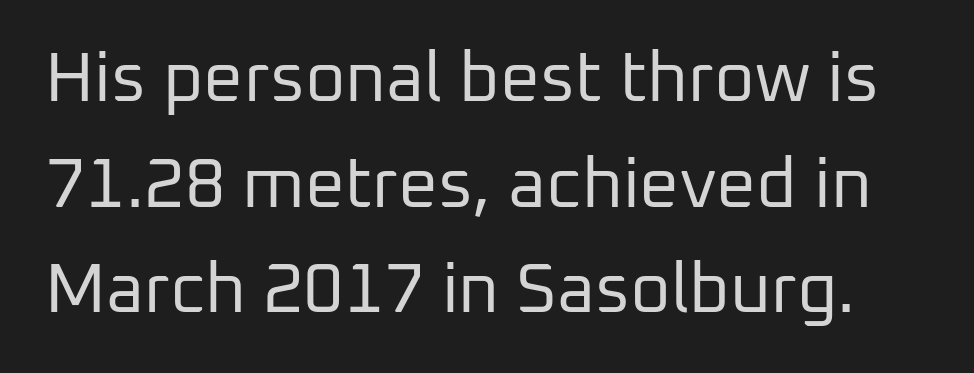
Q: Is the text bold? A: No.
Q: Is the text italic (slanted)? A: No, it is upright.
Q: Is the typeface a serif or a sans-serif typeface? A: Sans-serif.
Q: Is the text underlined? A: No.
Q: Is the spacing between letters normal or unusually wide? A: Normal.
Q: Is the spacing between lines tight, normal or loose? A: Normal.
Q: Width (condensed, normal, or wide)? A: Normal.
Q: Stroke contrast? A: Low.
Q: x-height? A: Medium.
Q: Monospaced? A: No.
